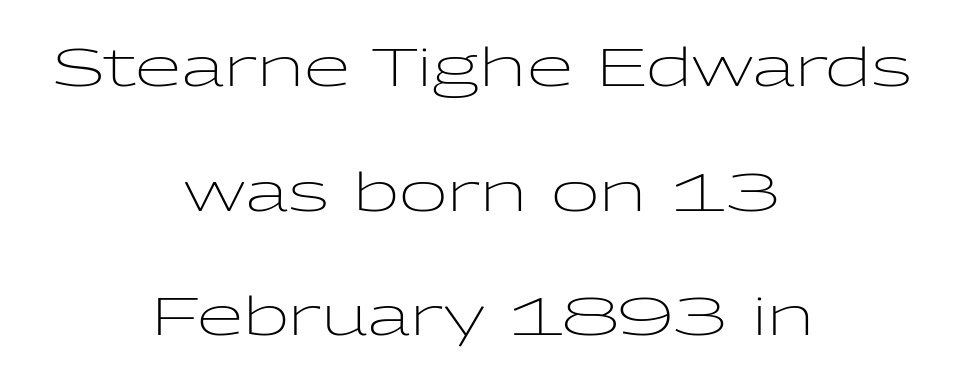
The image shows 53 px light, wide sans-serif type, upright; set centered, loose line spacing (2.35x), normal letter spacing, not underlined; low stroke contrast and a medium x-height.
